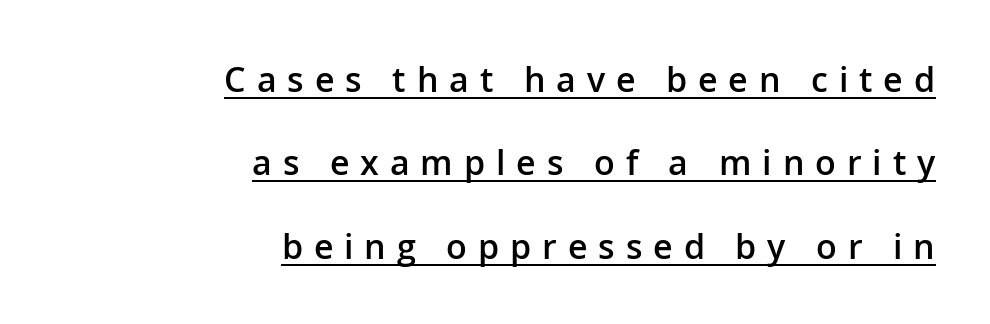
The image shows 34 px semibold sans-serif type, upright; set right-aligned, loose line spacing (2.45x), unusually wide letter spacing (+0.32 em), underlined; low stroke contrast and a medium x-height.
